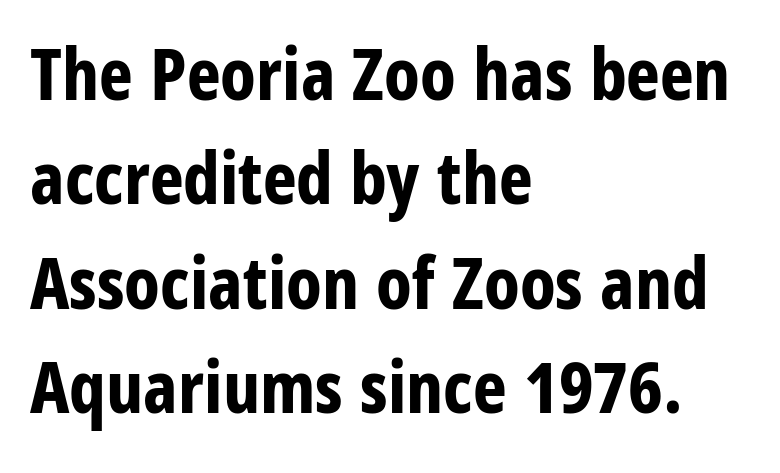
Q: Is the text bold? A: Yes.
Q: Is the text italic (slanted)? A: No, it is upright.
Q: Is the typeface a serif or a sans-serif typeface? A: Sans-serif.
Q: Is the text underlined? A: No.
Q: How is the paragraph aligned? A: Left-aligned.
Q: Is the spacing between letters normal or unusually wide? A: Normal.
Q: Is the spacing between lines tight, normal or loose? A: Normal.
Q: Width (condensed, normal, or wide)? A: Condensed.
Q: Stroke contrast? A: Low.
Q: x-height? A: Large.
Q: Monospaced? A: No.
